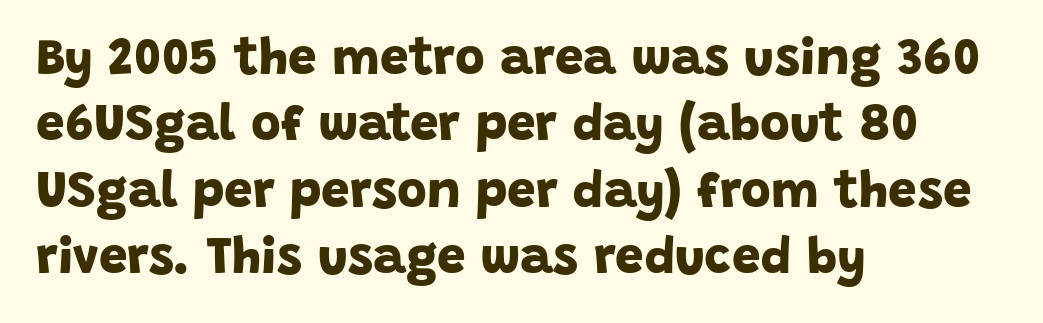
Q: Is the text bold? A: Yes.
Q: Is the typeface a serif or a sans-serif typeface? A: Sans-serif.
Q: Is the text underlined? A: No.
Q: How is the paragraph aligned? A: Left-aligned.
Q: Is the spacing between letters normal or unusually wide? A: Normal.
Q: Is the spacing between lines tight, normal or loose? A: Normal.
Q: Width (condensed, normal, or wide)? A: Normal.
Q: Stroke contrast? A: Low.
Q: x-height? A: Large.
Q: Monospaced? A: No.
